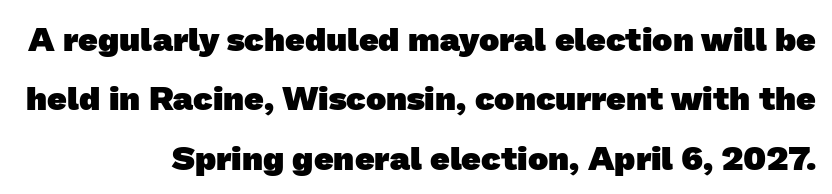
The image shows 34 px heavy sans-serif type; set right-aligned, line spacing 1.75x, normal letter spacing, not underlined; low stroke contrast and a medium x-height.
